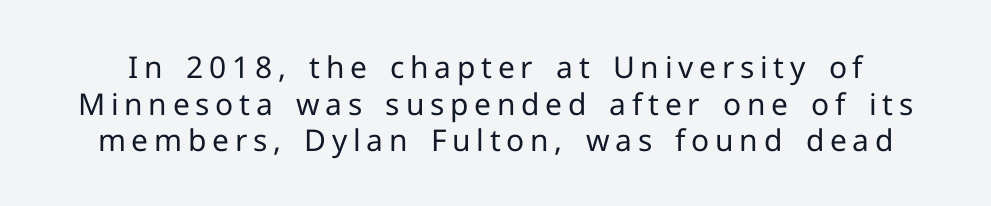
The image shows 30 px regular-weight sans-serif type, upright; set line spacing 1.22x, not underlined; low stroke contrast and a medium x-height.
